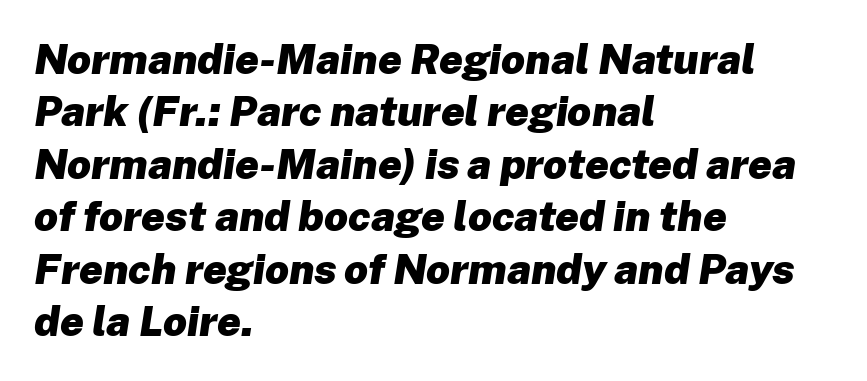
{"italic": "yes", "lean": "right", "slant_degrees": 8, "bold": "yes", "weight": "heavy", "width": "normal", "stroke_contrast": "low", "x_height": "medium", "monospaced": "no", "underline": "no", "align": "left", "line_spacing": "normal", "line_spacing_ratio": 1.25, "letter_spacing": "normal", "letter_spacing_em": 0.0, "glyph_px": 42}
